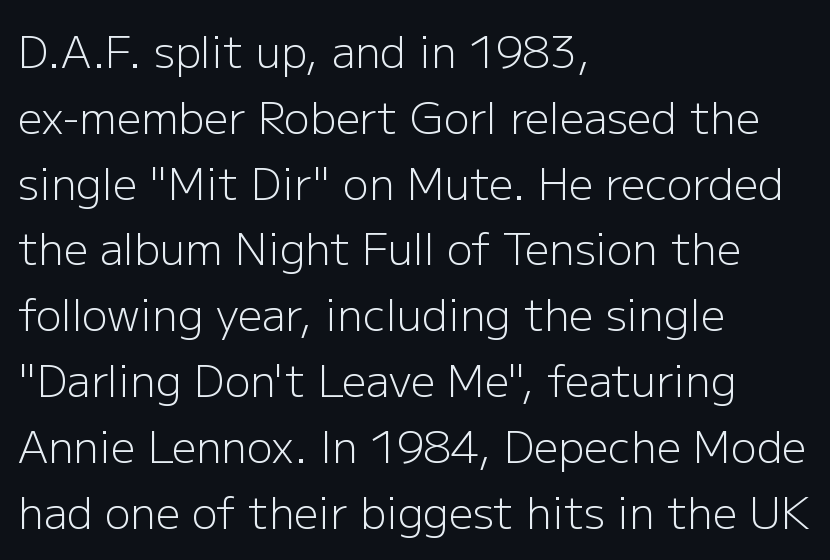
{"serif": "no", "italic": "no", "bold": "no", "weight": "light", "width": "normal", "stroke_contrast": "low", "x_height": "medium", "monospaced": "no", "underline": "no", "align": "left", "line_spacing": "normal", "line_spacing_ratio": 1.53, "letter_spacing": "normal", "letter_spacing_em": 0.0, "glyph_px": 43}
